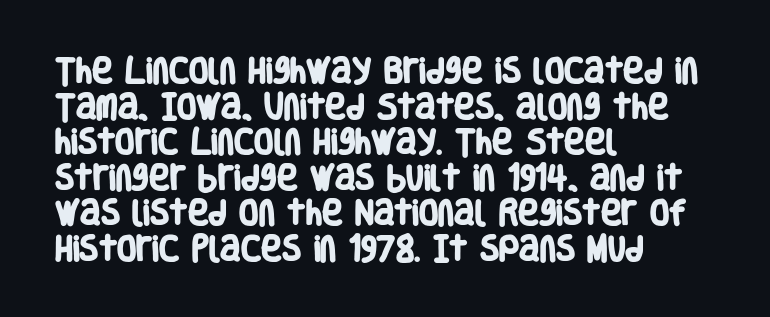
Q: Is the text bold? A: Yes.
Q: Is the typeface a serif or a sans-serif typeface? A: Sans-serif.
Q: Is the text underlined? A: No.
Q: How is the paragraph aligned? A: Left-aligned.
Q: Is the spacing between letters normal or unusually wide? A: Normal.
Q: Is the spacing between lines tight, normal or loose? A: Normal.
Q: Width (condensed, normal, or wide)? A: Condensed.
Q: Stroke contrast? A: Low.
Q: x-height? A: Large.
Q: Monospaced? A: No.
